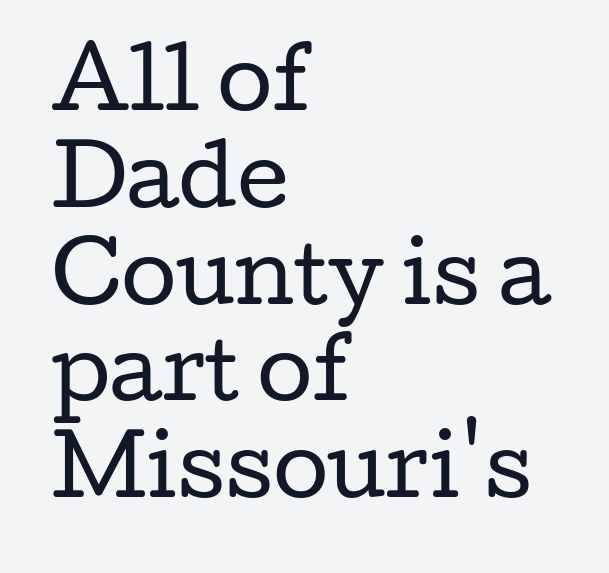
The face used here is proportionally spaced, like ordinary book or web type. This rendering features lettering with no underline. I'd call this a serif setting — the letters wear small feet. Tall strokes in this sample are plumb rather than angled. This rendering uses left alignment, leaving the right contour irregular.
